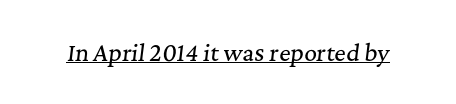
Looks like someone drew a line under every word here. An italicized treatment has been applied to the whole sample. Look at the tracking — it's just the regular setting, nothing added.
